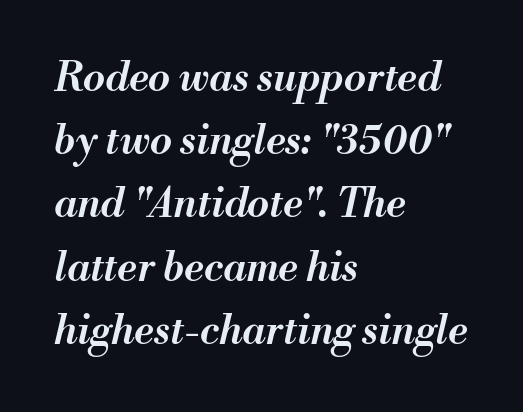
The image shows 40 px semibold type, italic (leaning right); set left-aligned, normal line spacing (1.58x), normal letter spacing, not underlined; medium stroke contrast and a small x-height.
